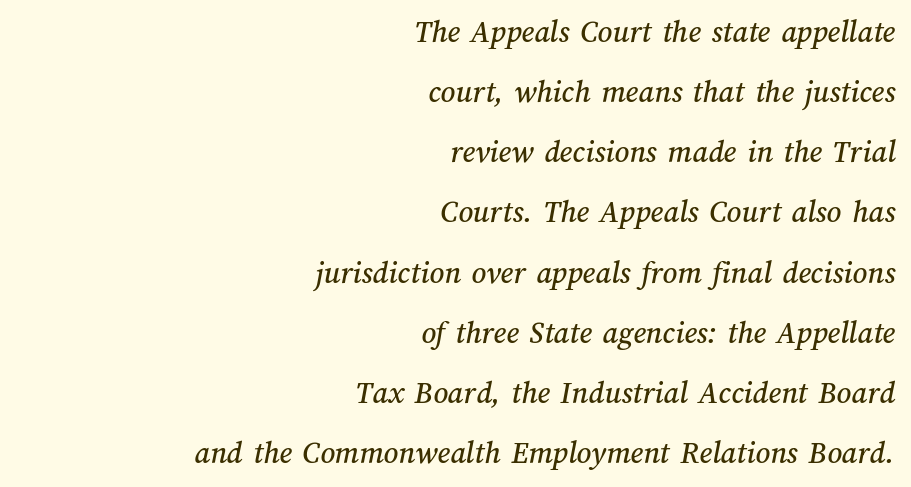
The image shows 32 px text type; set right-aligned, line spacing 1.88x, normal letter spacing, not underlined; medium stroke contrast and a medium x-height.
